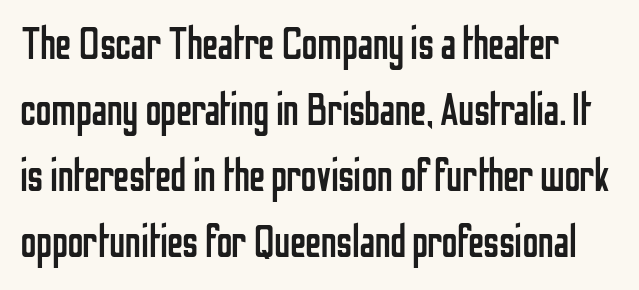
Q: Is the text bold? A: No.
Q: Is the text italic (slanted)? A: No, it is upright.
Q: Is the typeface a serif or a sans-serif typeface? A: Sans-serif.
Q: Is the text underlined? A: No.
Q: Is the spacing between letters normal or unusually wide? A: Normal.
Q: Is the spacing between lines tight, normal or loose? A: Normal.
Q: Width (condensed, normal, or wide)? A: Condensed.
Q: Stroke contrast? A: Low.
Q: x-height? A: Medium.
Q: Monospaced? A: No.
